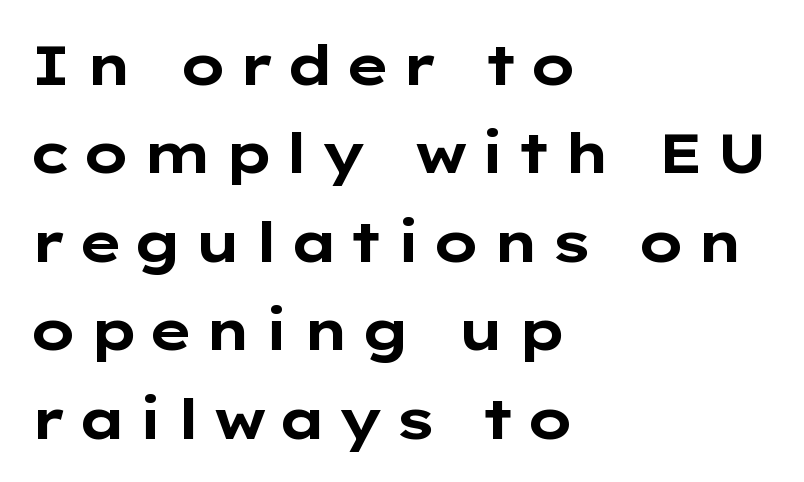
Q: Is the text bold? A: Yes.
Q: Is the text italic (slanted)? A: No, it is upright.
Q: Is the typeface a serif or a sans-serif typeface? A: Sans-serif.
Q: Is the text underlined? A: No.
Q: How is the paragraph aligned? A: Left-aligned.
Q: Is the spacing between lines tight, normal or loose? A: Normal.
Q: Width (condensed, normal, or wide)? A: Wide.
Q: Stroke contrast? A: Low.
Q: x-height? A: Medium.
Q: Monospaced? A: No.
